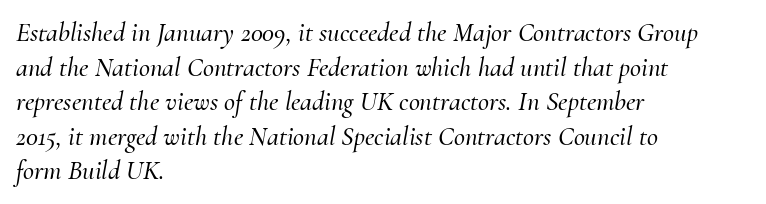
Q: Is the text italic (slanted)? A: Yes, it leans right by about 10 degrees.
Q: Is the text underlined? A: No.
Q: How is the paragraph aligned? A: Left-aligned.
Q: Is the spacing between letters normal or unusually wide? A: Normal.
Q: Is the spacing between lines tight, normal or loose? A: Normal.
